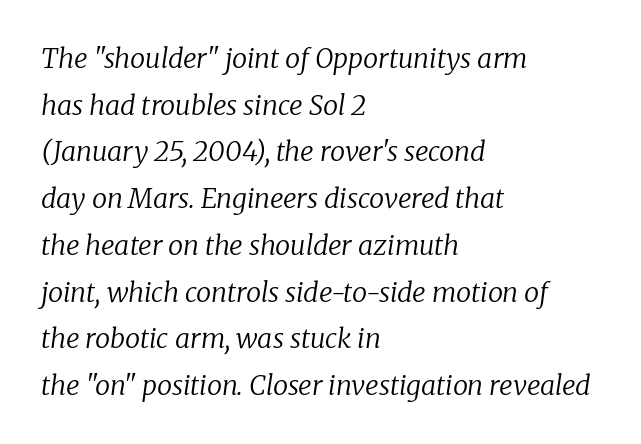
Q: Is the text bold? A: No.
Q: Is the text italic (slanted)? A: Yes, it leans right by about 8 degrees.
Q: Is the text underlined? A: No.
Q: How is the paragraph aligned? A: Left-aligned.
Q: Is the spacing between letters normal or unusually wide? A: Normal.
